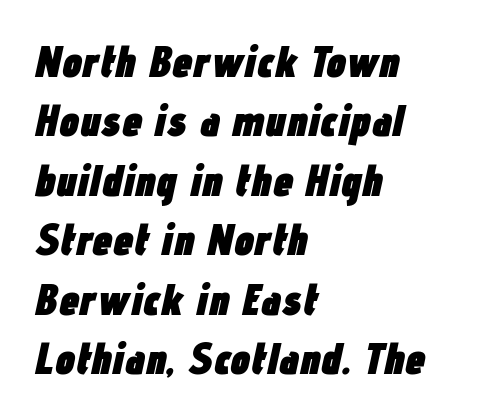
The image shows 45 px heavy, condensed type, italic (leaning right); set left-aligned, normal line spacing (1.32x), normal letter spacing, not underlined; low stroke contrast and a medium x-height.
